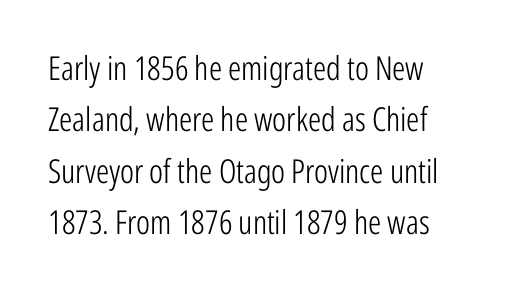
The image shows 33 px light, condensed sans-serif type, upright; set left-aligned, normal line spacing (1.56x), normal letter spacing, not underlined; low stroke contrast and a medium x-height.
